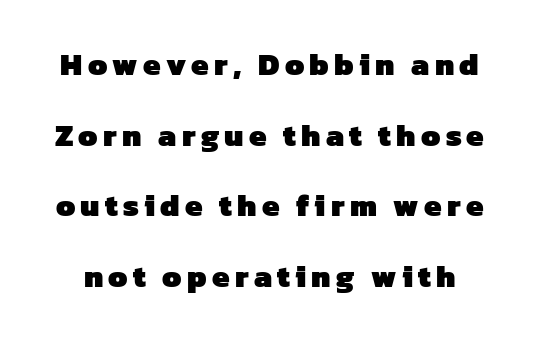
Q: Is the text bold? A: Yes.
Q: Is the typeface a serif or a sans-serif typeface? A: Sans-serif.
Q: Is the text underlined? A: No.
Q: Is the spacing between lines tight, normal or loose? A: Loose.
Q: Width (condensed, normal, or wide)? A: Normal.
Q: Stroke contrast? A: Low.
Q: x-height? A: Medium.
Q: Monospaced? A: No.
